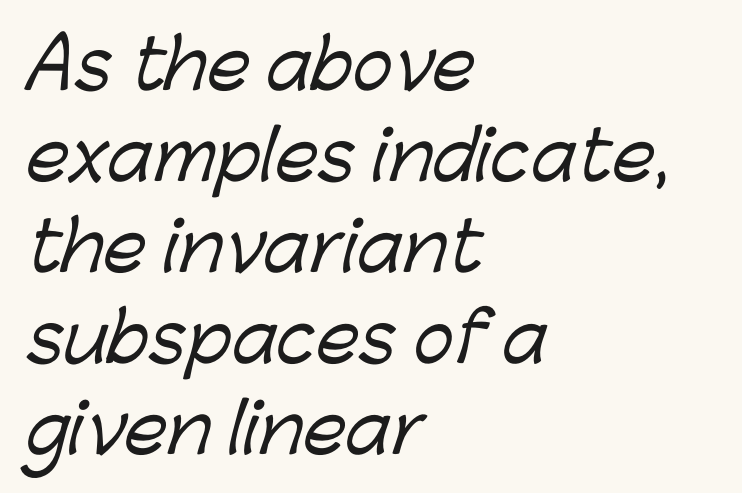
{"serif": "no", "width": "normal", "stroke_contrast": "low", "x_height": "medium", "monospaced": "no", "underline": "no", "align": "left", "line_spacing": "normal", "line_spacing_ratio": 1.34, "letter_spacing": "normal", "letter_spacing_em": 0.0, "glyph_px": 68}
